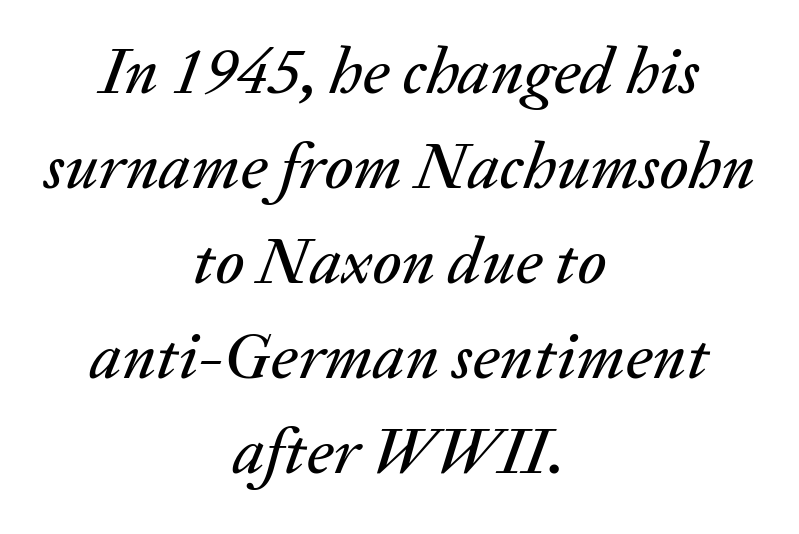
{"italic": "yes", "lean": "right", "slant_degrees": 20, "width": "normal", "stroke_contrast": "medium", "x_height": "medium", "monospaced": "no", "underline": "no", "align": "center", "line_spacing": "normal", "line_spacing_ratio": 1.44, "letter_spacing": "normal", "letter_spacing_em": 0.0, "glyph_px": 66}
